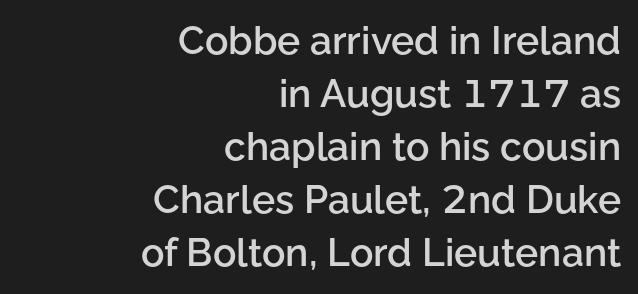
The image shows 39 px semibold sans-serif type, upright; set right-aligned, normal line spacing (1.36x), normal letter spacing, not underlined; low stroke contrast and a medium x-height.
